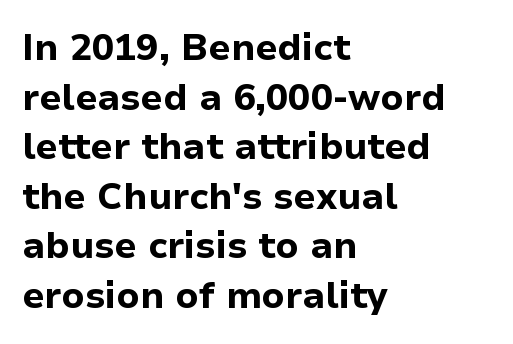
Q: Is the text bold? A: Yes.
Q: Is the text italic (slanted)? A: No, it is upright.
Q: Is the typeface a serif or a sans-serif typeface? A: Sans-serif.
Q: Is the text underlined? A: No.
Q: How is the paragraph aligned? A: Left-aligned.
Q: Is the spacing between letters normal or unusually wide? A: Normal.
Q: Is the spacing between lines tight, normal or loose? A: Normal.
Q: Width (condensed, normal, or wide)? A: Normal.
Q: Stroke contrast? A: Low.
Q: x-height? A: Medium.
Q: Monospaced? A: No.
